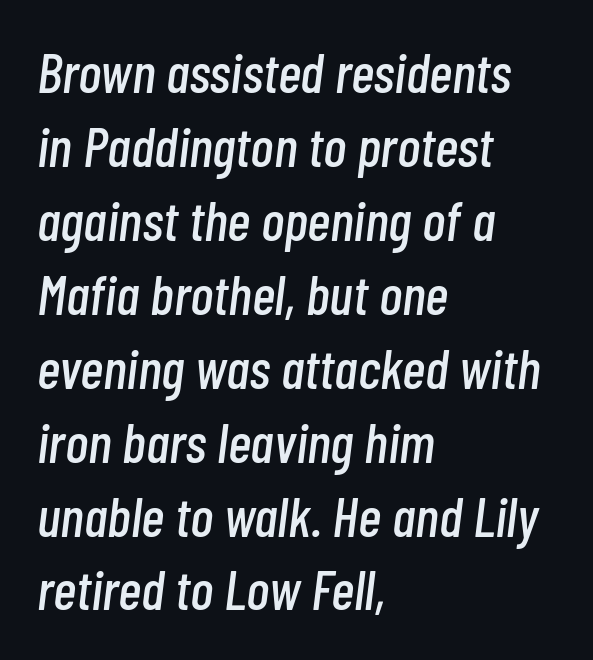
{"italic": "yes", "lean": "right", "slant_degrees": 7, "width": "condensed", "stroke_contrast": "low", "x_height": "medium", "monospaced": "no", "underline": "no", "align": "left", "line_spacing": "normal", "line_spacing_ratio": 1.32, "letter_spacing": "normal", "letter_spacing_em": 0.0, "glyph_px": 56}
